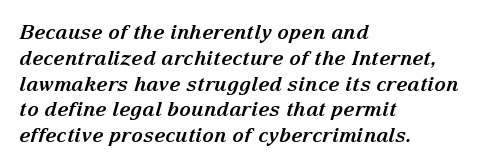
Q: Is the text bold? A: Yes.
Q: Is the text italic (slanted)? A: Yes, it leans right by about 15 degrees.
Q: Is the text underlined? A: No.
Q: How is the paragraph aligned? A: Left-aligned.
Q: Is the spacing between letters normal or unusually wide? A: Normal.
Q: Is the spacing between lines tight, normal or loose? A: Normal.
